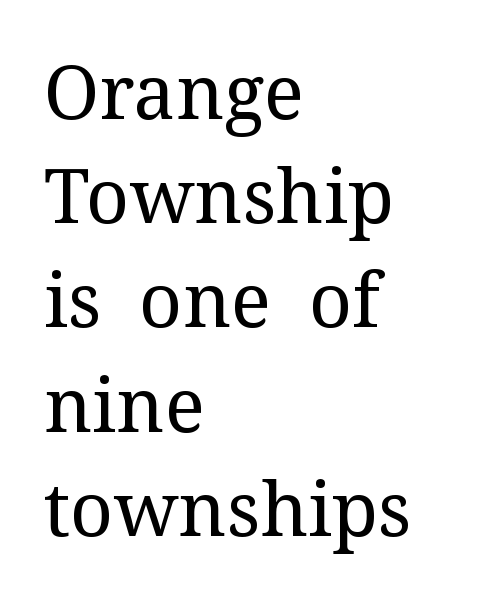
{"serif": "yes", "italic": "no", "bold": "no", "weight": "regular", "width": "normal", "stroke_contrast": "medium", "x_height": "medium", "monospaced": "no", "underline": "no", "align": "left", "line_spacing": "normal", "line_spacing_ratio": 1.39, "letter_spacing": "normal", "letter_spacing_em": 0.0, "glyph_px": 75}
